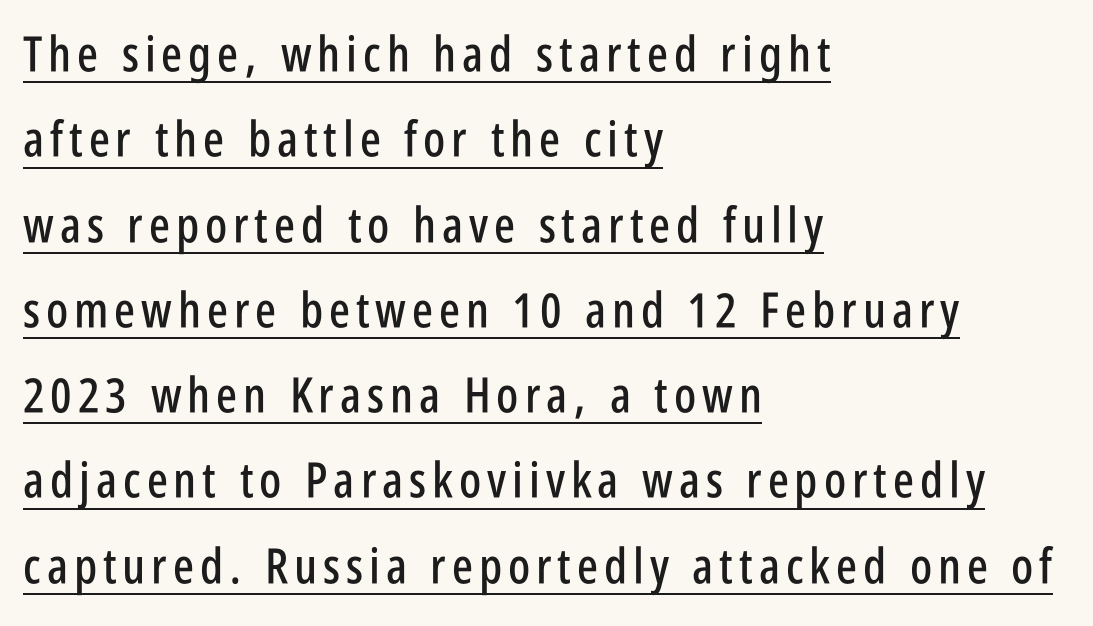
Decoration check: the copy is underlined. Note the varied advance widths — an 'i' is clearly narrower than an 'm'. Each letter's strokes conclude bluntly, with no projecting serifs. Every row of glyphs begins at an identical x-position on the left. Designer's note — italics off, roman on.
